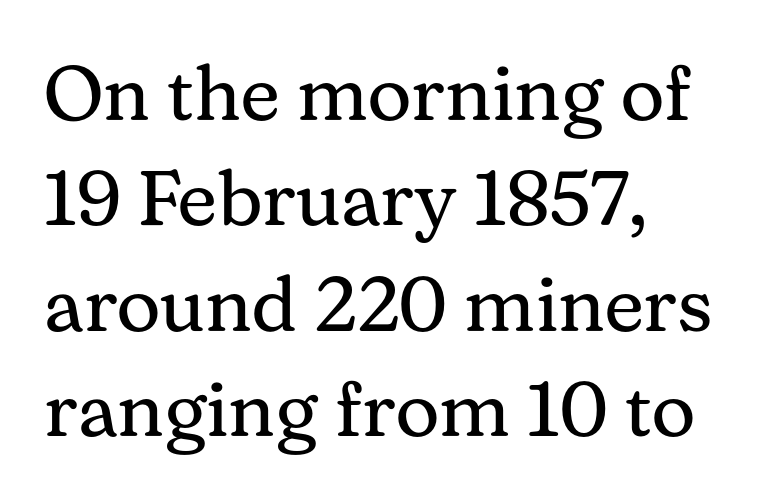
The image shows 77 px regular-weight serif type, upright; set left-aligned, normal line spacing (1.37x), normal letter spacing, not underlined; medium stroke contrast and a medium x-height.
